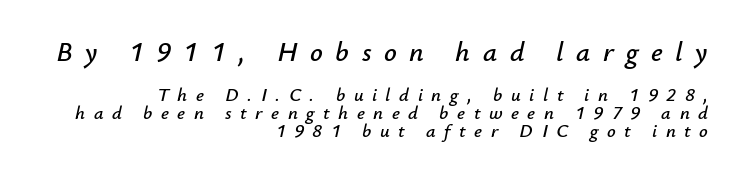
{"italic": "yes", "lean": "right", "slant_degrees": 12, "width": "normal", "stroke_contrast": "low", "x_height": "small", "monospaced": "no", "underline": "no", "align": "right", "line_spacing": "tight", "line_spacing_ratio": 0.95, "letter_spacing": "wide", "letter_spacing_em": 0.45, "larger_block": "first", "size_ratio": 1.47, "glyph_px": 28}
